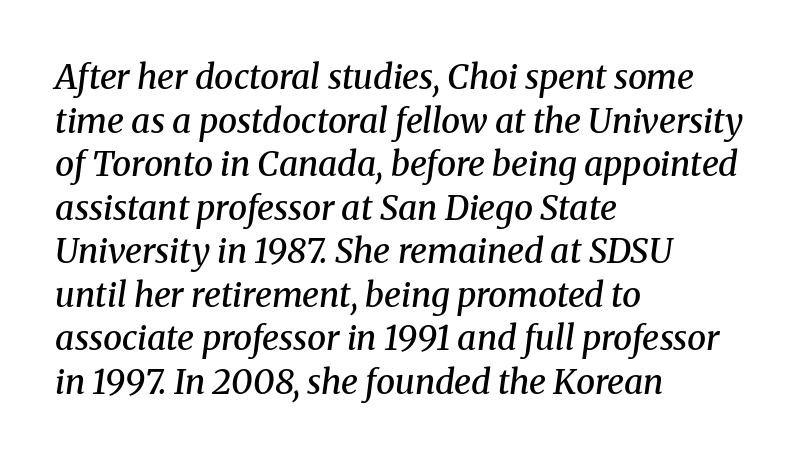
Q: Is the text bold? A: Semi-bold.
Q: Is the text italic (slanted)? A: Yes, it leans right by about 8 degrees.
Q: Is the typeface a serif or a sans-serif typeface? A: Serif.
Q: Is the text underlined? A: No.
Q: How is the paragraph aligned? A: Left-aligned.
Q: Is the spacing between letters normal or unusually wide? A: Normal.
Q: Is the spacing between lines tight, normal or loose? A: Normal.
Q: Width (condensed, normal, or wide)? A: Normal.
Q: Stroke contrast? A: Medium.
Q: x-height? A: Medium.
Q: Monospaced? A: No.
